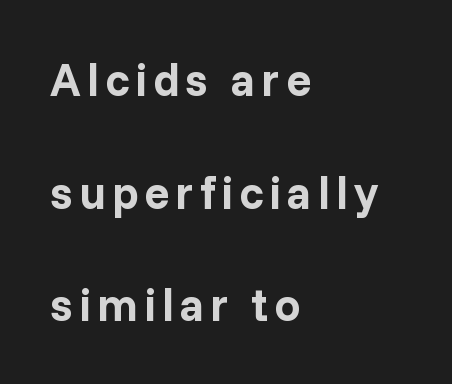
Q: Is the text bold? A: Yes.
Q: Is the text italic (slanted)? A: No, it is upright.
Q: Is the typeface a serif or a sans-serif typeface? A: Sans-serif.
Q: Is the text underlined? A: No.
Q: How is the paragraph aligned? A: Left-aligned.
Q: Is the spacing between lines tight, normal or loose? A: Loose.
Q: Width (condensed, normal, or wide)? A: Normal.
Q: Stroke contrast? A: Low.
Q: x-height? A: Medium.
Q: Monospaced? A: No.
